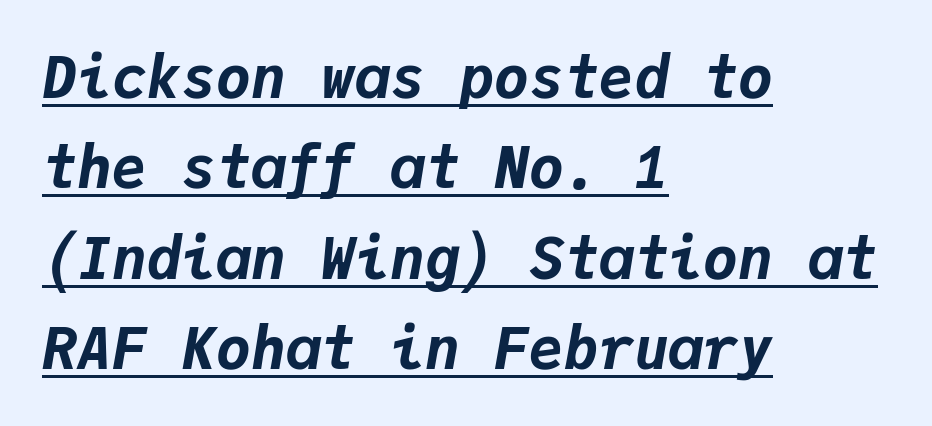
{"italic": "yes", "lean": "right", "slant_degrees": 9, "bold": "yes", "weight": "bold", "width": "normal", "stroke_contrast": "low", "x_height": "medium", "monospaced": "yes", "underline": "yes", "align": "left", "line_spacing": "normal", "line_spacing_ratio": 1.56, "letter_spacing": "normal", "letter_spacing_em": 0.0, "glyph_px": 58}
